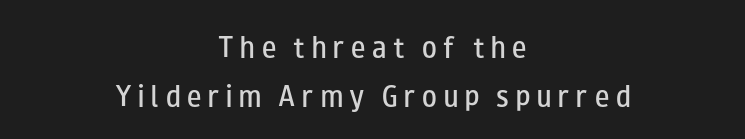
The space directly below the letters is spotless. Loose tracking; the words dissolve into strings of separated letters. Stems and bowls a touch heavier than normal — semibold. Notice how the passage keeps no hard edge, just a central spine.
